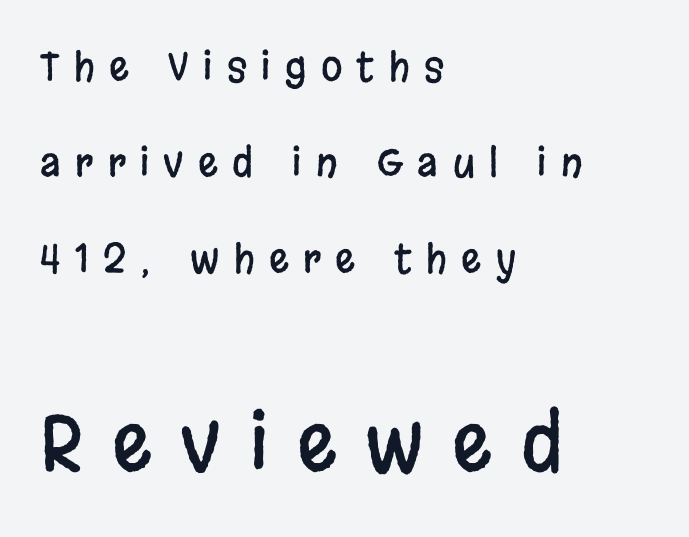
{"serif": "no", "italic": "no", "width": "condensed", "stroke_contrast": "low", "x_height": "large", "monospaced": "no", "underline": "no", "align": "left", "line_spacing": "loose", "line_spacing_ratio": 2.46, "letter_spacing": "wide", "letter_spacing_em": 0.37, "larger_block": "second", "size_ratio": 2.0, "glyph_px": 78}
